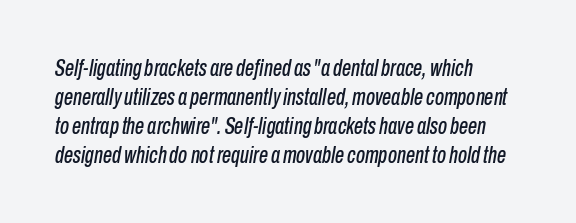
Visually the block forms a straight wall on the left and a jagged coastline on the right. Italic: yes, the glyphs are oblique. The gap between lines stays unmarked. This sample keeps an unexceptional amount of space between lines.
